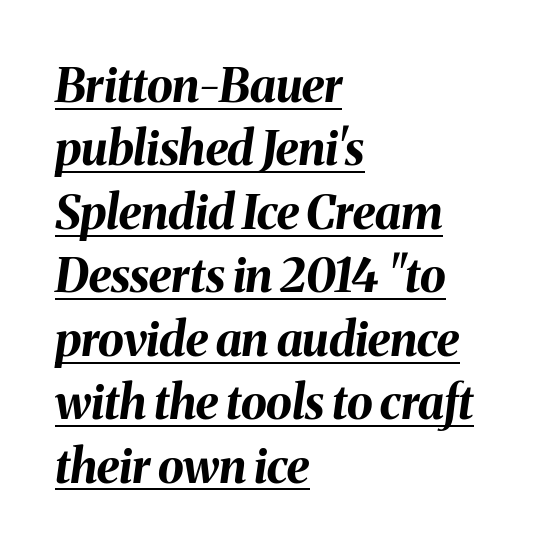
Q: Is the text bold? A: Yes.
Q: Is the text italic (slanted)? A: Yes, it leans right by about 8 degrees.
Q: Is the text underlined? A: Yes.
Q: How is the paragraph aligned? A: Left-aligned.
Q: Is the spacing between letters normal or unusually wide? A: Normal.
Q: Is the spacing between lines tight, normal or loose? A: Normal.
Q: Width (condensed, normal, or wide)? A: Normal.
Q: Stroke contrast? A: Medium.
Q: x-height? A: Medium.
Q: Monospaced? A: No.
